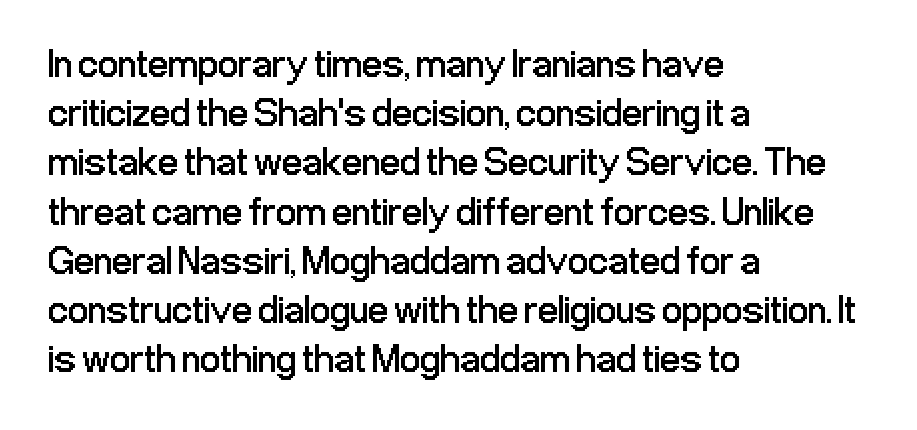
Q: Is the text bold? A: No.
Q: Is the text italic (slanted)? A: No, it is upright.
Q: Is the typeface a serif or a sans-serif typeface? A: Sans-serif.
Q: Is the text underlined? A: No.
Q: How is the paragraph aligned? A: Left-aligned.
Q: Is the spacing between letters normal or unusually wide? A: Normal.
Q: Width (condensed, normal, or wide)? A: Condensed.
Q: Stroke contrast? A: Low.
Q: x-height? A: Medium.
Q: Monospaced? A: No.
